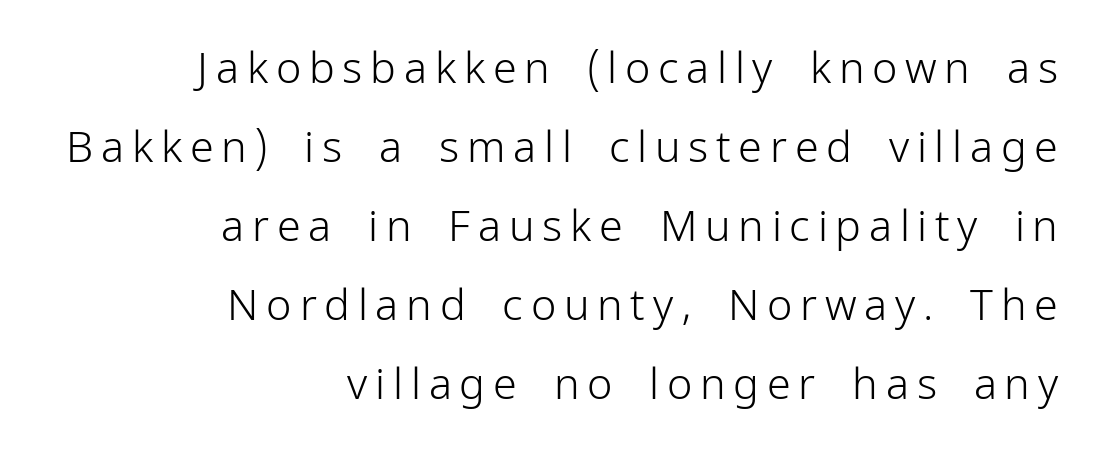
{"serif": "no", "italic": "no", "bold": "no", "weight": "light", "width": "normal", "stroke_contrast": "low", "x_height": "medium", "monospaced": "no", "underline": "no", "align": "right", "line_spacing_ratio": 1.84, "glyph_px": 43}
